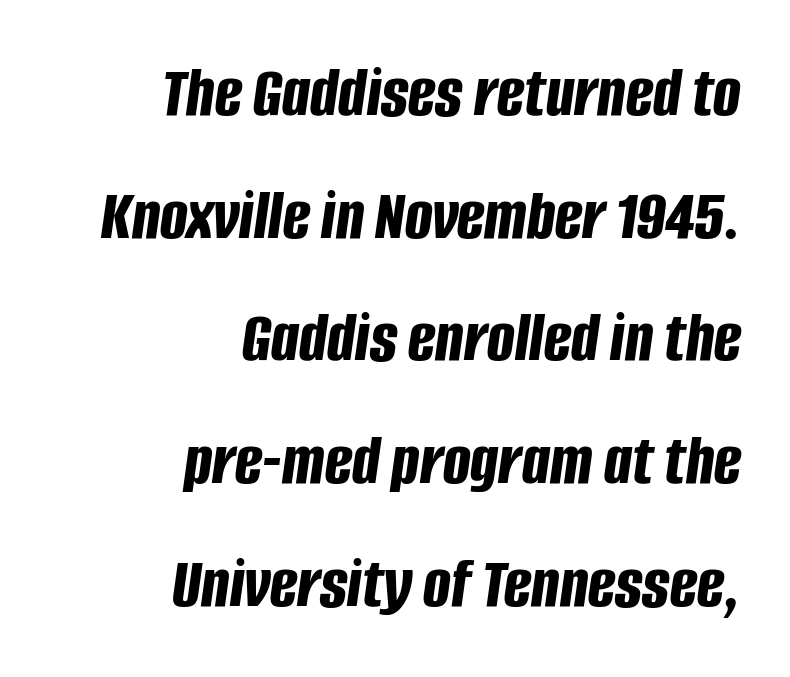
{"italic": "yes", "lean": "right", "slant_degrees": 8, "bold": "yes", "weight": "bold", "width": "condensed", "stroke_contrast": "low", "x_height": "large", "monospaced": "no", "underline": "no", "align": "right", "line_spacing": "normal", "line_spacing_ratio": 1.68, "letter_spacing": "normal", "letter_spacing_em": 0.0, "glyph_px": 73}
